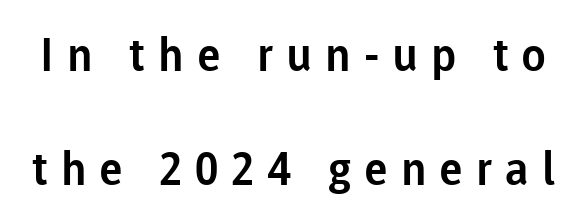
{"serif": "no", "italic": "no", "width": "normal", "stroke_contrast": "low", "x_height": "medium", "monospaced": "no", "underline": "no", "line_spacing": "loose", "line_spacing_ratio": 2.48, "letter_spacing": "wide", "letter_spacing_em": 0.28, "glyph_px": 46}
